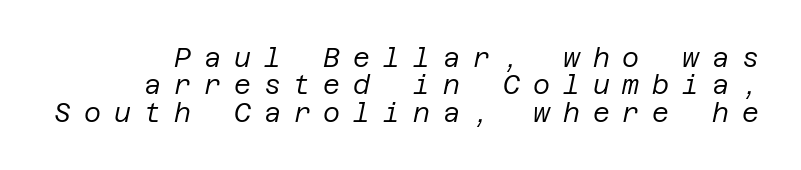
{"italic": "yes", "lean": "right", "slant_degrees": 12, "bold": "no", "underline": "no", "line_spacing": "tight", "line_spacing_ratio": 1.05, "letter_spacing": "wide", "letter_spacing_em": 0.5, "glyph_px": 26}
